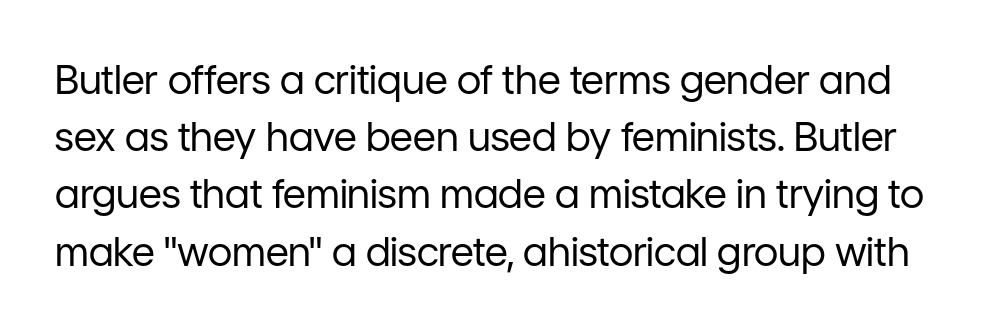
Q: Is the text bold? A: No.
Q: Is the text italic (slanted)? A: No, it is upright.
Q: Is the typeface a serif or a sans-serif typeface? A: Sans-serif.
Q: Is the text underlined? A: No.
Q: Is the spacing between letters normal or unusually wide? A: Normal.
Q: Is the spacing between lines tight, normal or loose? A: Normal.
Q: Width (condensed, normal, or wide)? A: Normal.
Q: Stroke contrast? A: Low.
Q: x-height? A: Medium.
Q: Monospaced? A: No.
